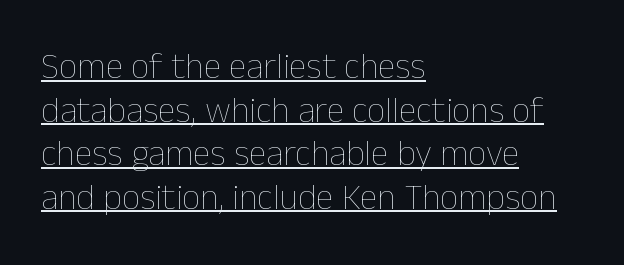
The image shows 36 px thin type, upright; set left-aligned, line spacing 1.21x, normal letter spacing, underlined; low stroke contrast and a medium x-height.
